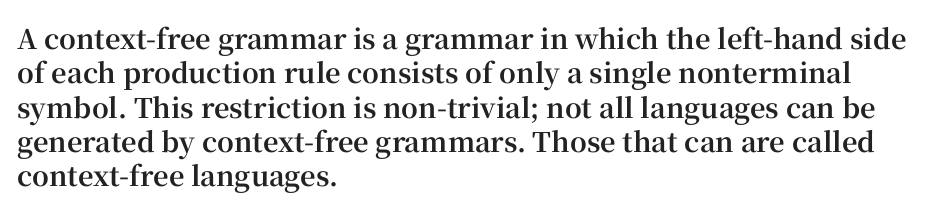
The image shows 27 px bold type, upright; set left-aligned, normal line spacing (1.27x), normal letter spacing, not underlined.
